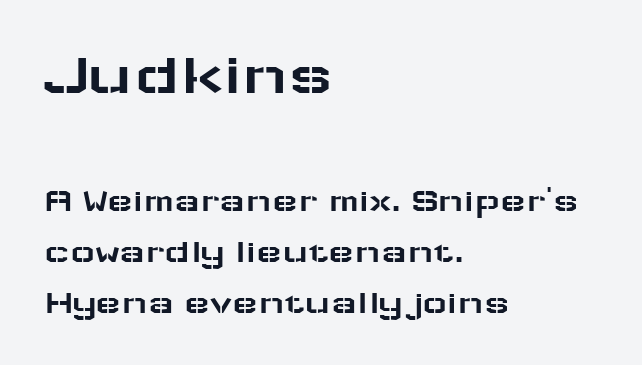
The image shows 60 px wide sans-serif type, upright; set left-aligned, normal line spacing (1.51x), normal letter spacing, not underlined; the first (top) block is 1.76x larger; low stroke contrast and a medium x-height.
